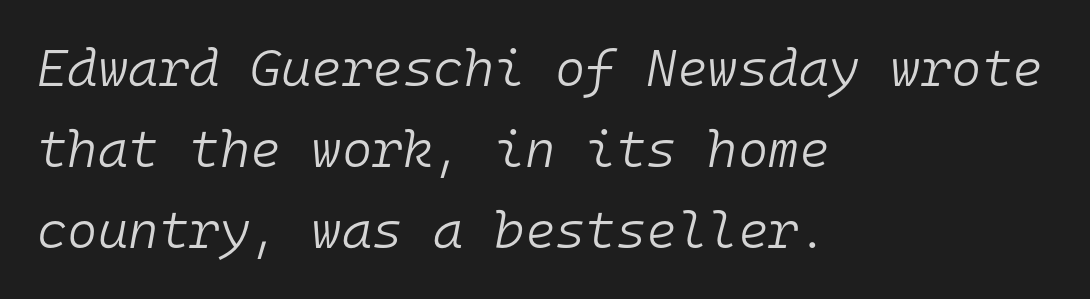
The image shows 52 px light type, italic (leaning right), monospaced; set left-aligned, normal line spacing (1.56x), normal letter spacing, not underlined; low stroke contrast and a medium x-height.
